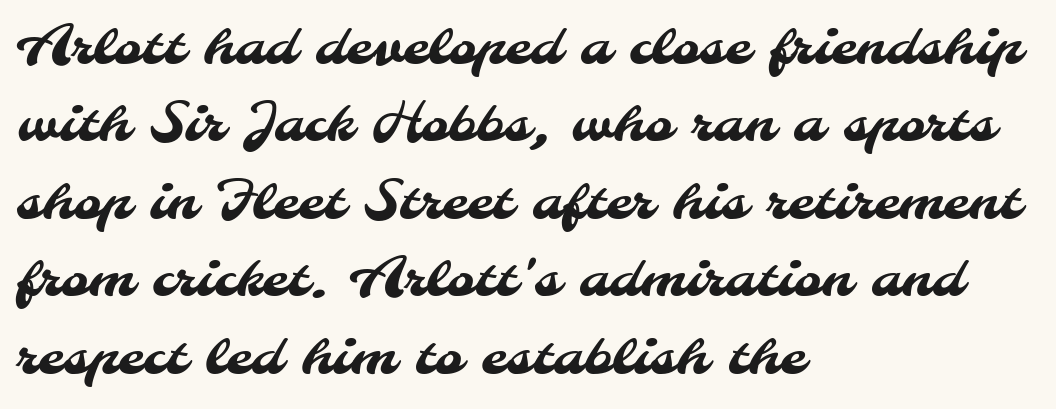
Q: Is the typeface a serif or a sans-serif typeface? A: Sans-serif.
Q: Is the text underlined? A: No.
Q: How is the paragraph aligned? A: Left-aligned.
Q: Is the spacing between letters normal or unusually wide? A: Normal.
Q: Is the spacing between lines tight, normal or loose? A: Normal.
Q: Width (condensed, normal, or wide)? A: Normal.
Q: Stroke contrast? A: Medium.
Q: x-height? A: Small.
Q: Monospaced? A: No.
